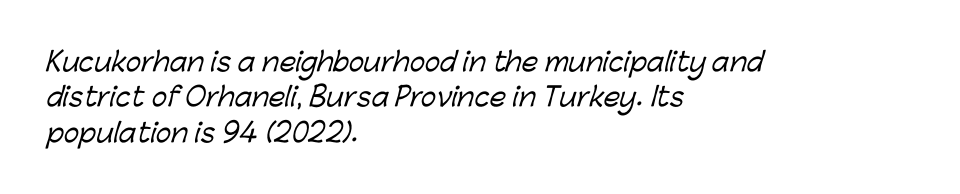
A clean baseline with only descenders dipping below it. These lines are set flush left with a ragged right edge. The rendering uses a moderate line-height, typical for paragraphs. The line texture is even and compact thanks to regular tracking.
